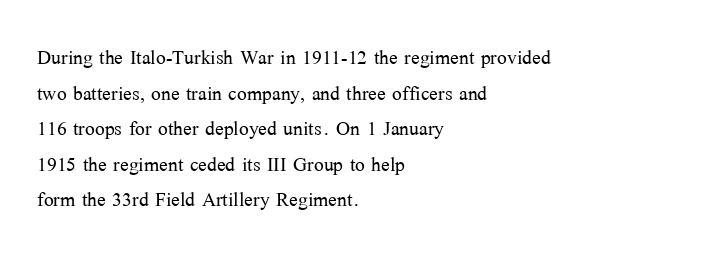
The line texture is even and compact thanks to regular tracking. Honestly, the row spacing looks completely unremarkable. Every row of glyphs begins at an identical x-position on the left. The letters stand straight up with perfectly vertical stems. Stroke thickness stays within the range of a standard reading face or lighter. Unmarked baselines from the first word to the last.
